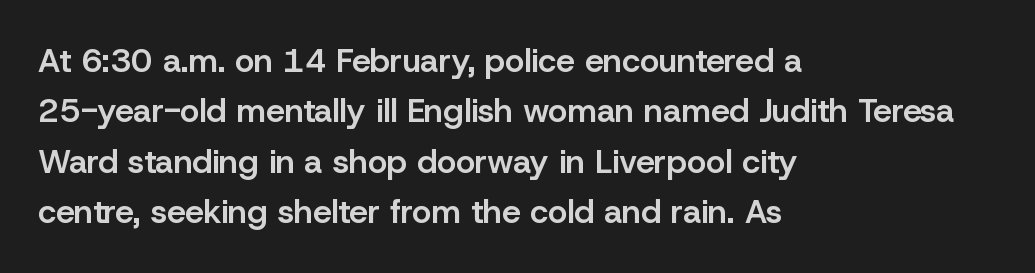
{"serif": "no", "italic": "no", "bold": "semi", "weight": "semibold", "width": "normal", "stroke_contrast": "low", "x_height": "medium", "monospaced": "no", "underline": "no", "align": "left", "line_spacing": "normal", "line_spacing_ratio": 1.53, "letter_spacing": "normal", "letter_spacing_em": 0.0, "glyph_px": 33}
